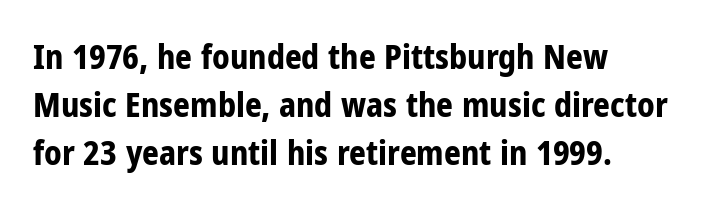
The image shows 33 px bold, condensed sans-serif type, upright; set normal line spacing (1.46x), normal letter spacing, not underlined; low stroke contrast and a medium x-height.
